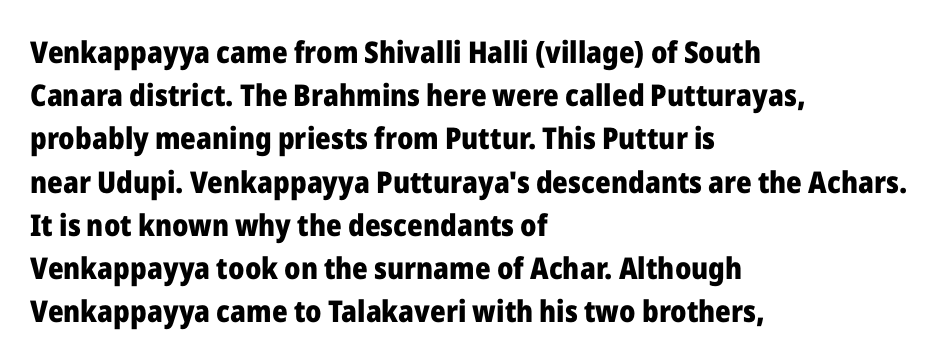
{"serif": "no", "italic": "no", "bold": "yes", "weight": "heavy", "width": "normal", "stroke_contrast": "low", "x_height": "medium", "monospaced": "no", "underline": "no", "align": "left", "line_spacing": "normal", "line_spacing_ratio": 1.44, "letter_spacing": "normal", "letter_spacing_em": 0.0, "glyph_px": 30}
